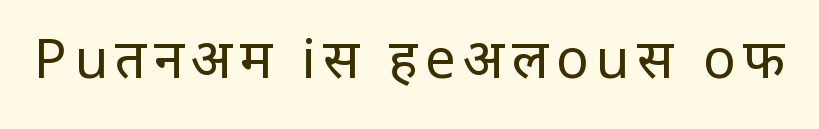
{"serif": "no", "italic": "no", "bold": "no", "weight": "regular", "width": "condensed", "stroke_contrast": "low", "x_height": "large", "monospaced": "no", "underline": "no", "glyph_px": 54}
